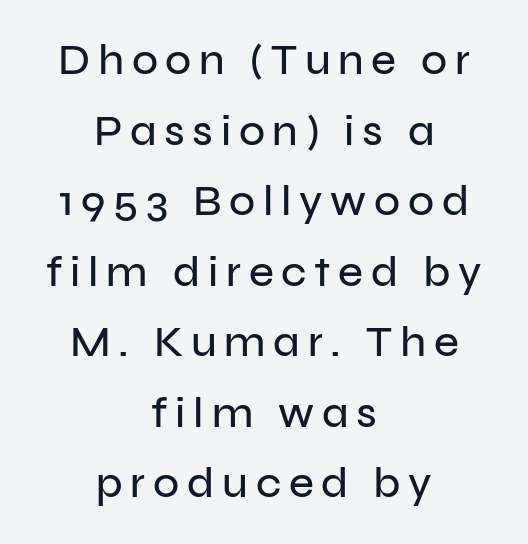
{"serif": "no", "italic": "no", "width": "normal", "stroke_contrast": "low", "x_height": "medium", "monospaced": "no", "underline": "no", "align": "center", "line_spacing": "normal", "line_spacing_ratio": 1.64, "glyph_px": 43}
